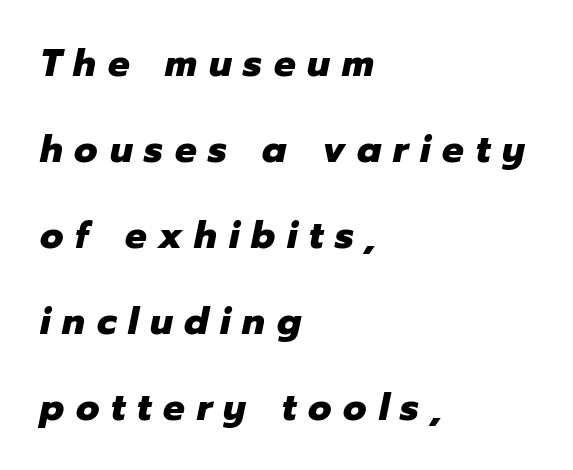
Q: Is the text bold? A: Yes.
Q: Is the text italic (slanted)? A: Yes, it leans right by about 12 degrees.
Q: Is the text underlined? A: No.
Q: How is the paragraph aligned? A: Left-aligned.
Q: Is the spacing between letters normal or unusually wide? A: Unusually wide.
Q: Is the spacing between lines tight, normal or loose? A: Loose.
Q: Width (condensed, normal, or wide)? A: Normal.
Q: Stroke contrast? A: Low.
Q: x-height? A: Medium.
Q: Monospaced? A: No.
